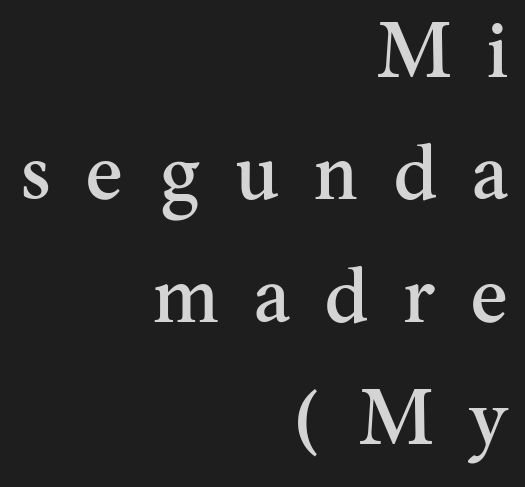
Q: Is the text italic (slanted)? A: No, it is upright.
Q: Is the typeface a serif or a sans-serif typeface? A: Serif.
Q: Is the text underlined? A: No.
Q: How is the paragraph aligned? A: Right-aligned.
Q: Is the spacing between letters normal or unusually wide? A: Unusually wide.
Q: Is the spacing between lines tight, normal or loose? A: Normal.
Q: Width (condensed, normal, or wide)? A: Normal.
Q: Stroke contrast? A: Medium.
Q: x-height? A: Small.
Q: Monospaced? A: No.
